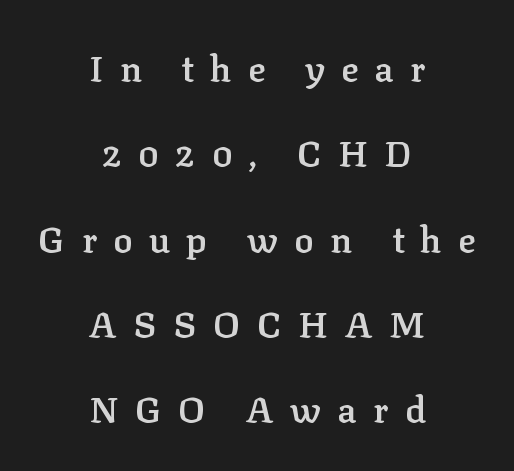
The image shows 36 px semibold serif type, upright; set centered, loose line spacing (2.37x), unusually wide letter spacing (+0.45 em), not underlined; low stroke contrast and a medium x-height.
